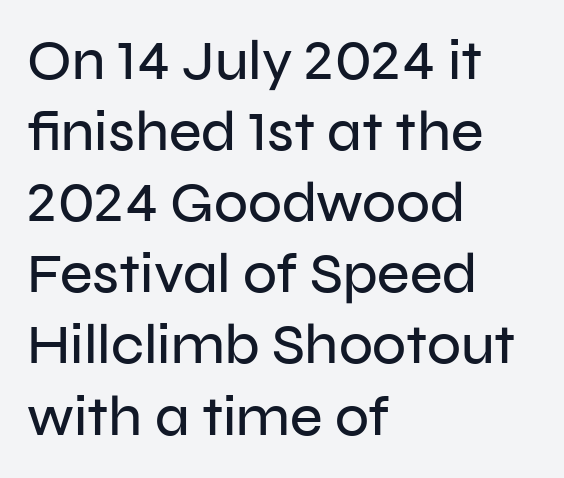
Q: Is the text italic (slanted)? A: No, it is upright.
Q: Is the typeface a serif or a sans-serif typeface? A: Sans-serif.
Q: Is the text underlined? A: No.
Q: How is the paragraph aligned? A: Left-aligned.
Q: Is the spacing between letters normal or unusually wide? A: Normal.
Q: Is the spacing between lines tight, normal or loose? A: Normal.
Q: Width (condensed, normal, or wide)? A: Normal.
Q: Stroke contrast? A: Low.
Q: x-height? A: Medium.
Q: Monospaced? A: No.
